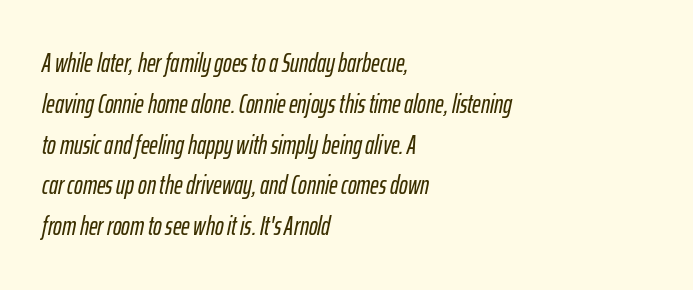
Q: Is the text italic (slanted)? A: Yes, it leans right by about 12 degrees.
Q: Is the text underlined? A: No.
Q: How is the paragraph aligned? A: Left-aligned.
Q: Is the spacing between letters normal or unusually wide? A: Normal.
Q: Is the spacing between lines tight, normal or loose? A: Normal.
